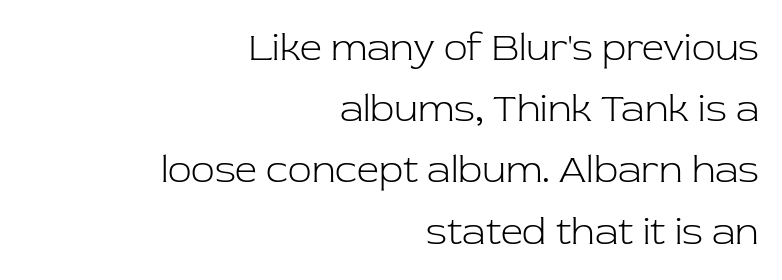
Q: Is the text bold? A: No.
Q: Is the text italic (slanted)? A: No, it is upright.
Q: Is the typeface a serif or a sans-serif typeface? A: Serif.
Q: Is the text underlined? A: No.
Q: How is the paragraph aligned? A: Right-aligned.
Q: Is the spacing between letters normal or unusually wide? A: Normal.
Q: Is the spacing between lines tight, normal or loose? A: Normal.
Q: Width (condensed, normal, or wide)? A: Normal.
Q: Stroke contrast? A: Low.
Q: x-height? A: Medium.
Q: Monospaced? A: No.
